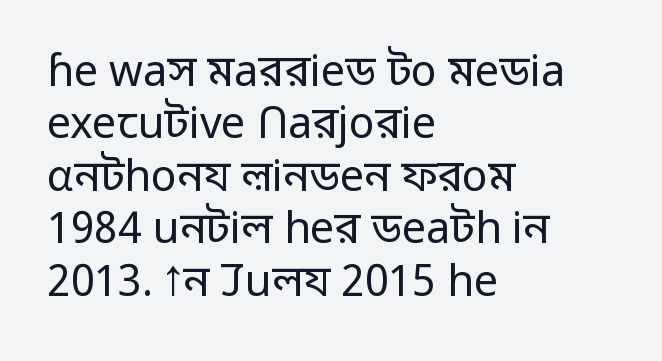
Q: Is the text bold? A: No.
Q: Is the text italic (slanted)? A: No, it is upright.
Q: Is the typeface a serif or a sans-serif typeface? A: Sans-serif.
Q: Is the text underlined? A: No.
Q: How is the paragraph aligned? A: Left-aligned.
Q: Is the spacing between letters normal or unusually wide? A: Normal.
Q: Width (condensed, normal, or wide)? A: Normal.
Q: Stroke contrast? A: Low.
Q: x-height? A: Medium.
Q: Monospaced? A: No.
